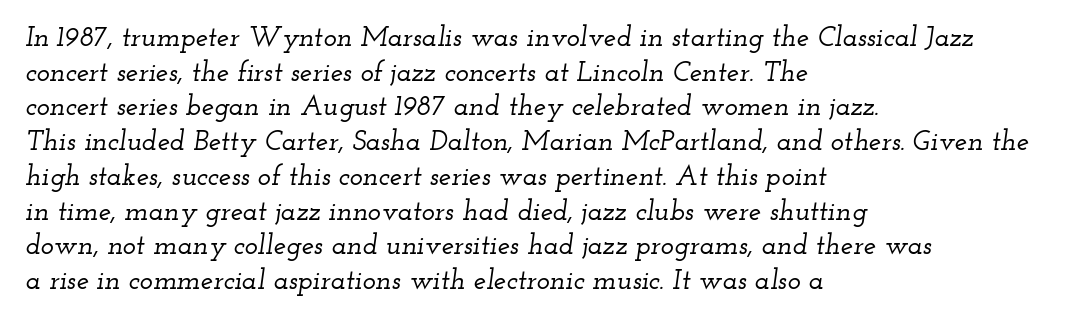
The image shows 28 px wide serif type, italic (leaning right); set left-aligned, line spacing 1.24x, normal letter spacing, not underlined; low stroke contrast and a small x-height.
